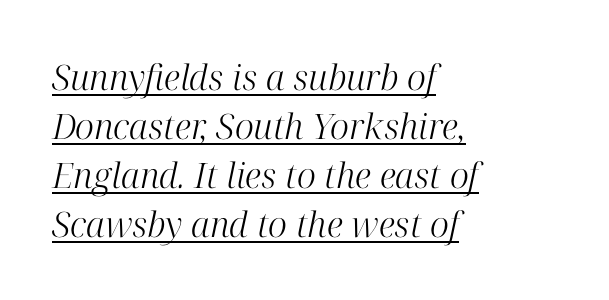
Is this a sans? No — the strokes have serifs. Note the varied advance widths — an 'i' is clearly narrower than an 'm'. The face used here is rendered with its standard letterfit. The passage shown is underscored from start to finish. Line starts are locked; line ends wander. Line spacing here is normal.
